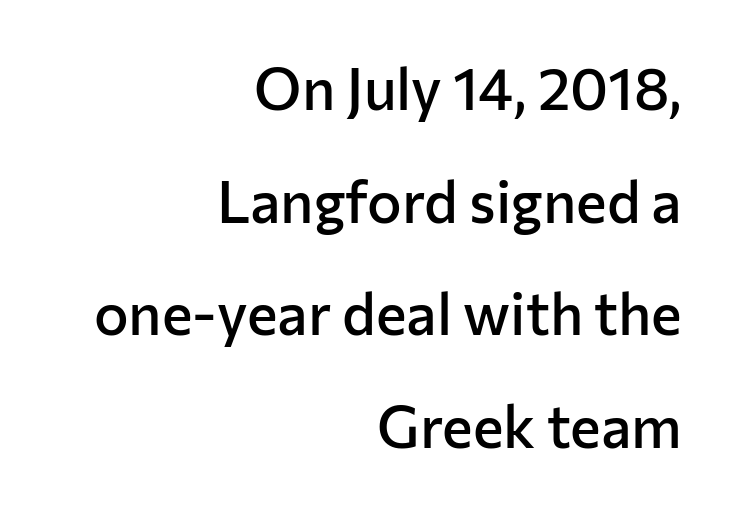
{"serif": "no", "italic": "no", "bold": "semi", "weight": "semibold", "width": "normal", "stroke_contrast": "low", "x_height": "medium", "monospaced": "no", "underline": "no", "align": "right", "line_spacing": "loose", "line_spacing_ratio": 1.94, "letter_spacing": "normal", "letter_spacing_em": 0.0, "glyph_px": 58}
